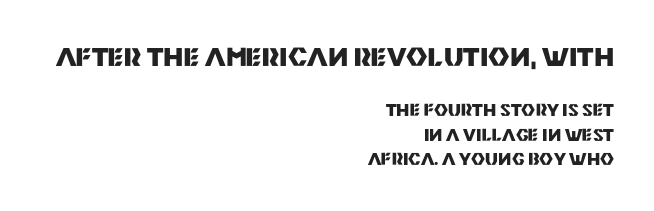
Rows of type keep a routine distance in the vertical direction. Type without underlining. A typesetter would mark this as roman, not italic. Which margin do the lines hug? The right one — the left edge is uneven. A student would notice the top passage is typeset larger than what follows.
